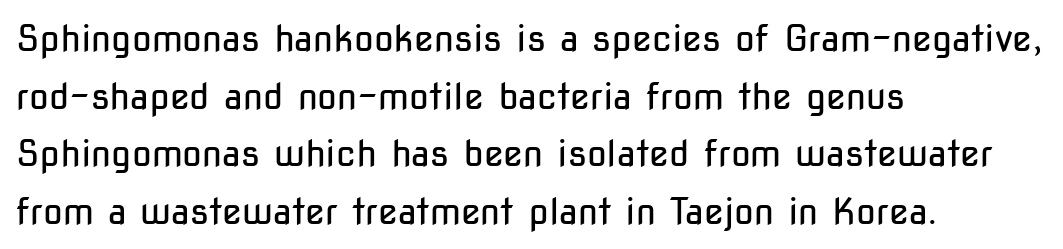
Q: Is the text bold? A: No.
Q: Is the text italic (slanted)? A: No, it is upright.
Q: Is the typeface a serif or a sans-serif typeface? A: Sans-serif.
Q: Is the text underlined? A: No.
Q: How is the paragraph aligned? A: Left-aligned.
Q: Is the spacing between letters normal or unusually wide? A: Normal.
Q: Is the spacing between lines tight, normal or loose? A: Normal.
Q: Width (condensed, normal, or wide)? A: Condensed.
Q: Stroke contrast? A: Low.
Q: x-height? A: Medium.
Q: Monospaced? A: No.
